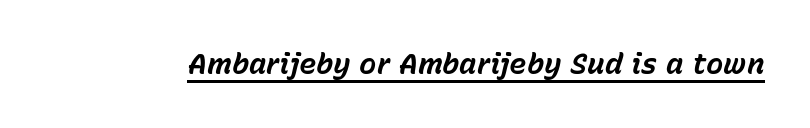
{"italic": "yes", "lean": "right", "slant_degrees": 15, "bold": "yes", "weight": "bold", "width": "normal", "stroke_contrast": "low", "x_height": "medium", "monospaced": "no", "underline": "yes", "letter_spacing": "normal", "letter_spacing_em": 0.0, "glyph_px": 29}
